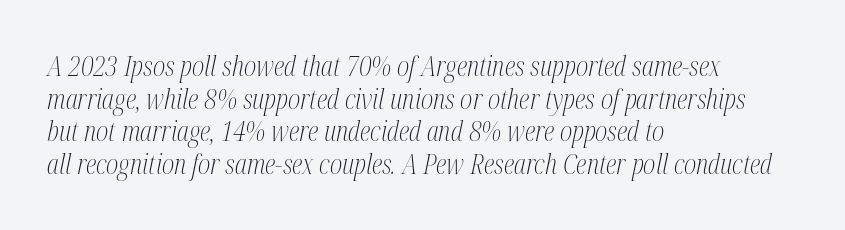
{"italic": "yes", "lean": "right", "slant_degrees": 12, "bold": "no", "underline": "no", "align": "left", "line_spacing_ratio": 1.21, "letter_spacing": "normal", "letter_spacing_em": 0.0, "glyph_px": 27}
